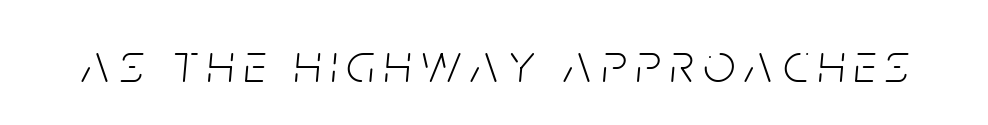
Q: Is the text bold? A: No.
Q: Is the text italic (slanted)? A: Yes, it leans right by about 5 degrees.
Q: Is the text underlined? A: No.
Q: Width (condensed, normal, or wide)? A: Condensed.
Q: Stroke contrast? A: Low.
Q: x-height? A: Large.
Q: Monospaced? A: No.
